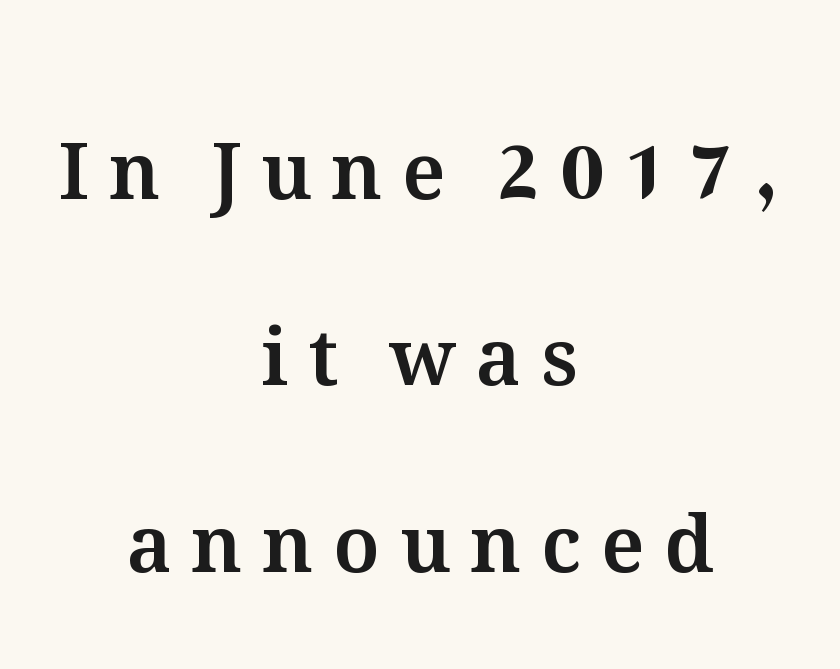
Q: Is the text italic (slanted)? A: No, it is upright.
Q: Is the text underlined? A: No.
Q: How is the paragraph aligned? A: Centered.
Q: Is the spacing between letters normal or unusually wide? A: Unusually wide.
Q: Is the spacing between lines tight, normal or loose? A: Loose.
Q: Width (condensed, normal, or wide)? A: Normal.
Q: Stroke contrast? A: Medium.
Q: x-height? A: Medium.
Q: Monospaced? A: No.
